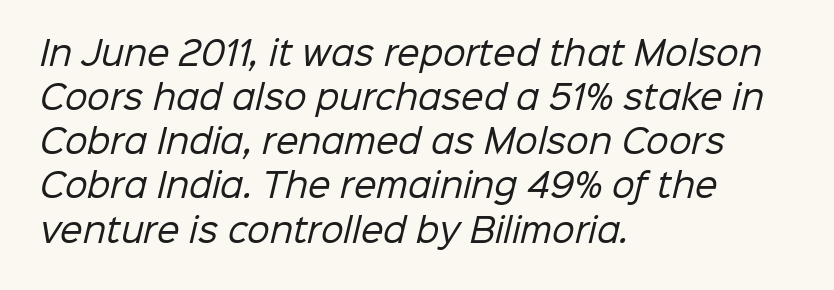
Q: Is the text bold? A: No.
Q: Is the typeface a serif or a sans-serif typeface? A: Sans-serif.
Q: Is the text underlined? A: No.
Q: How is the paragraph aligned? A: Left-aligned.
Q: Is the spacing between letters normal or unusually wide? A: Normal.
Q: Is the spacing between lines tight, normal or loose? A: Normal.
Q: Width (condensed, normal, or wide)? A: Normal.
Q: Stroke contrast? A: Low.
Q: x-height? A: Medium.
Q: Monospaced? A: No.
